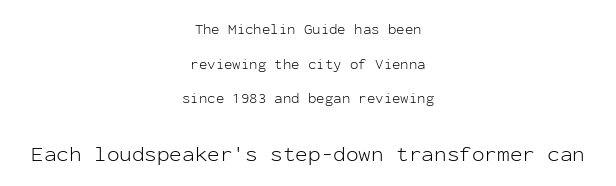
Glance below the letters and you will spot only blank space. You get the small type first, then a jump to larger type. A typesetter would call this leading open, well beyond the default. Words appear dense and cohesive because spacing is normal. The paragraph has two soft edges and a firm central axis. Stems here are at most as thick as an everyday book face.
